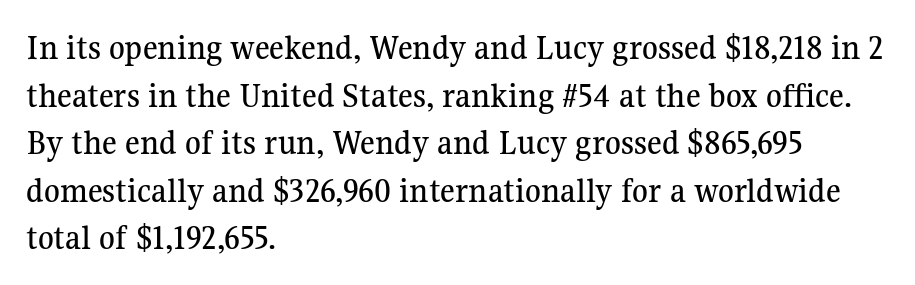
The type family on display is of the serif kind. Line starts are locked; line ends wander. In terms of leading, this rendering sits right in the middle. This is the regular roman posture of the typeface.
